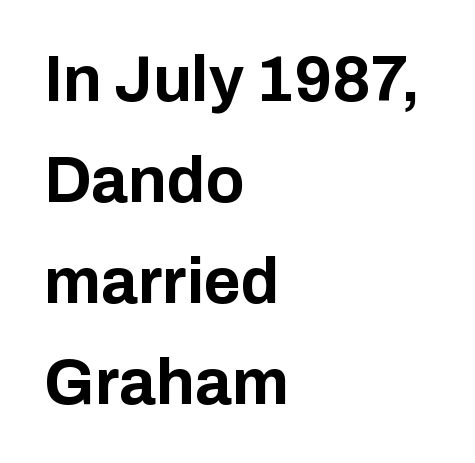
{"serif": "no", "italic": "no", "bold": "yes", "weight": "bold", "width": "normal", "stroke_contrast": "low", "x_height": "medium", "monospaced": "no", "underline": "no", "align": "left", "line_spacing": "normal", "line_spacing_ratio": 1.58, "letter_spacing": "normal", "letter_spacing_em": 0.0, "glyph_px": 64}
